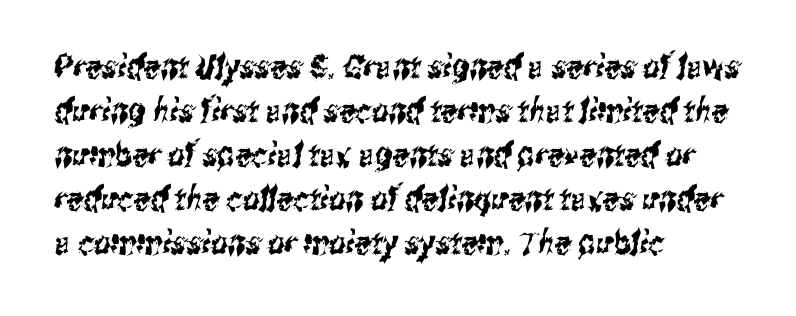
The image shows 33 px condensed sans-serif type; set left-aligned, normal line spacing (1.33x), normal letter spacing, not underlined; medium stroke contrast and a medium x-height.
